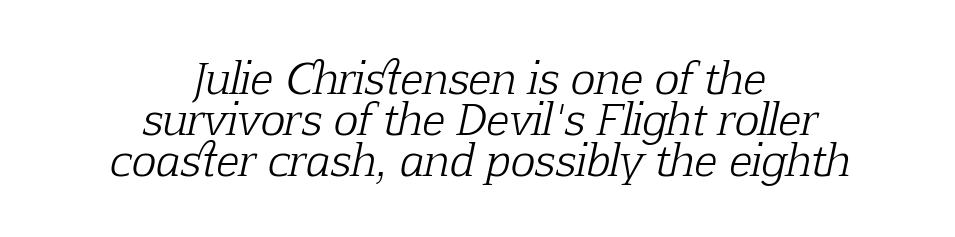
Q: Is the text bold? A: No.
Q: Is the text italic (slanted)? A: Yes, it leans right by about 12 degrees.
Q: Is the typeface a serif or a sans-serif typeface? A: Serif.
Q: Is the text underlined? A: No.
Q: How is the paragraph aligned? A: Centered.
Q: Is the spacing between letters normal or unusually wide? A: Normal.
Q: Is the spacing between lines tight, normal or loose? A: Tight.
Q: Width (condensed, normal, or wide)? A: Normal.
Q: Stroke contrast? A: Low.
Q: x-height? A: Medium.
Q: Monospaced? A: No.
